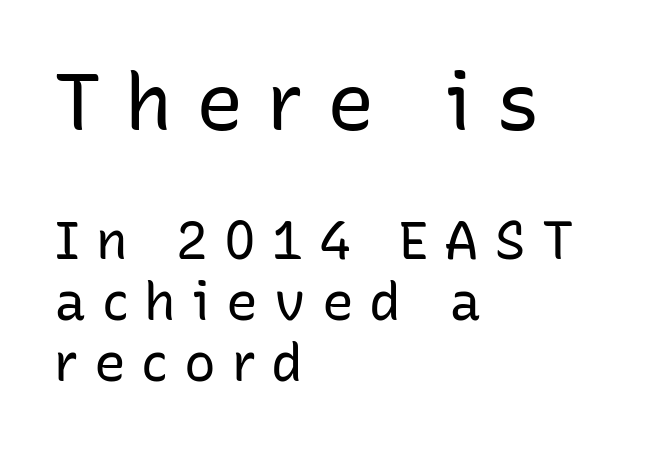
The face looks like a standard text weight, possibly lighter. Whoever set this made the first block the dominant, larger element. Italic: no, the glyphs are upright roman. The face used here is proportionally spaced, like ordinary book or web type. The baseline area is clear.
